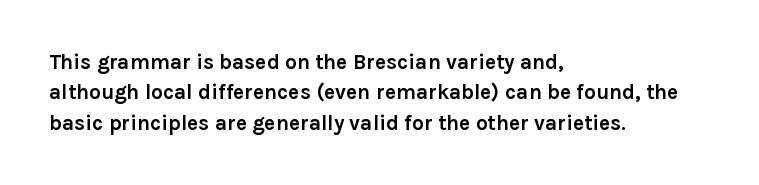
Notice how the stems are strictly vertical — no italics here. These words are printed bold, with thick strokes throughout. Leading: standard. You could call the tracking neutral — neither tight nor loose. The rendering anchors every line to the left-hand side. The words here are not underlined.
